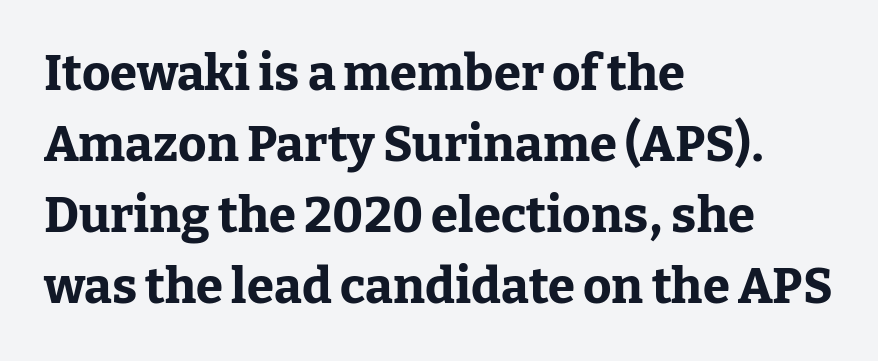
The image shows 49 px bold serif type, upright; set left-aligned, normal line spacing (1.45x), normal letter spacing, not underlined; low stroke contrast and a medium x-height.
